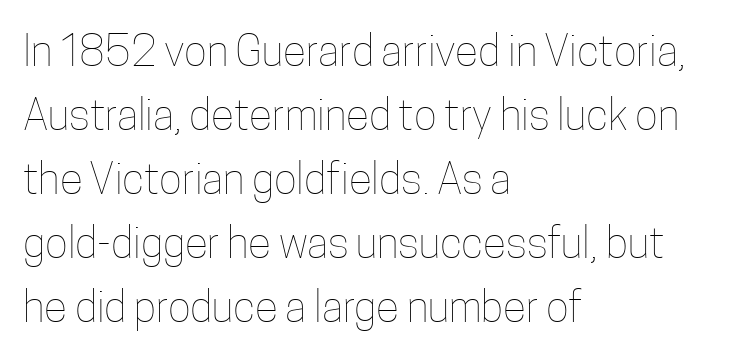
The image shows 43 px thin, condensed type, upright; set left-aligned, normal line spacing (1.49x), normal letter spacing, not underlined; low stroke contrast and a medium x-height.
